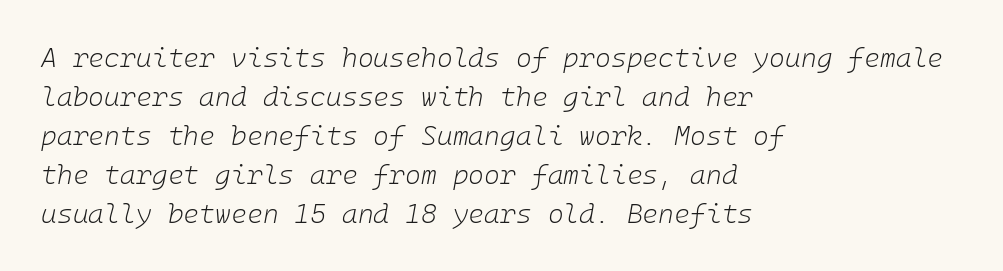
One-word summary of the alignment: left. Is the letter spacing exaggerated? No — it looks like the ordinary default. The space between consecutive lines is moderate. Looking at the ascenders, they clearly lean. The string is rendered with underlining switched off. No heavy texture on the line: the type isn't bold.
